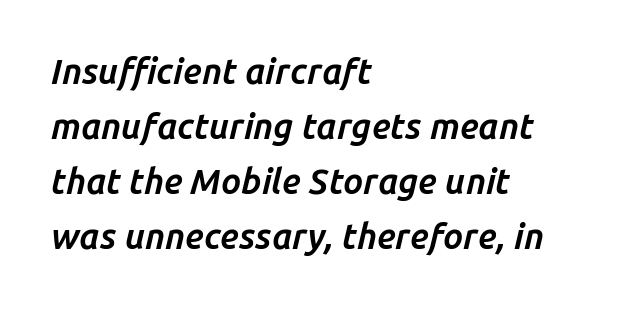
Characters follow at the spacing the type designer built in. Any mark beneath the type? The region is blank. The rendering anchors every line to the left-hand side. Weight check: bold — yes, fully.
